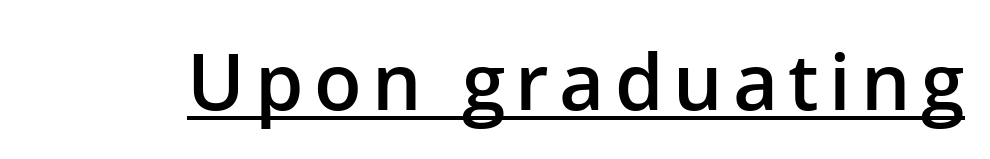
A typographer would call this underscored text. Posture: upright roman. Stroke thickness is moderately raised; the sample reads as semibold. This sample uses a sans-serif face. Character widths vary here, with narrow letters taking less room than wide ones.
